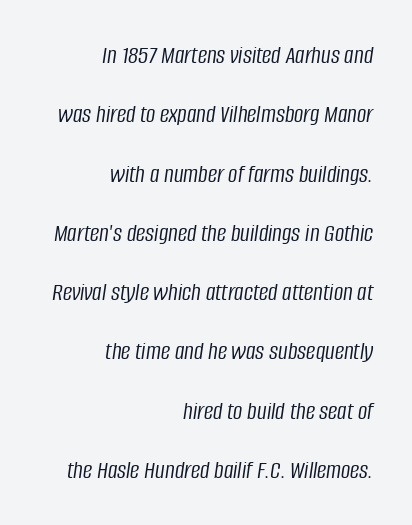
Q: Is the text bold? A: No.
Q: Is the text italic (slanted)? A: Yes, it leans right by about 8 degrees.
Q: Is the text underlined? A: No.
Q: How is the paragraph aligned? A: Right-aligned.
Q: Is the spacing between letters normal or unusually wide? A: Normal.
Q: Is the spacing between lines tight, normal or loose? A: Loose.
